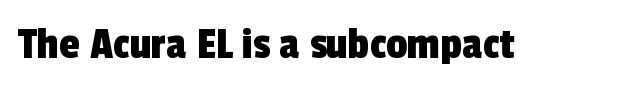
Q: Is the typeface a serif or a sans-serif typeface? A: Sans-serif.
Q: Is the text underlined? A: No.
Q: Is the spacing between letters normal or unusually wide? A: Normal.
Q: Width (condensed, normal, or wide)? A: Condensed.
Q: x-height? A: Medium.
Q: Monospaced? A: No.
